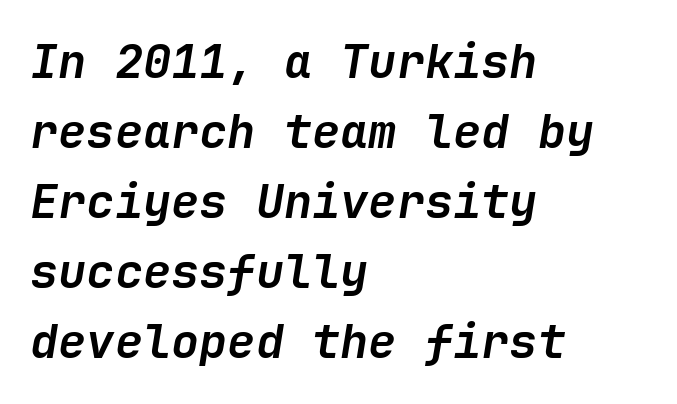
{"italic": "yes", "lean": "right", "slant_degrees": 9, "bold": "yes", "weight": "semibold", "width": "normal", "stroke_contrast": "low", "x_height": "medium", "underline": "no", "align": "left", "line_spacing": "normal", "line_spacing_ratio": 1.49, "letter_spacing": "normal", "letter_spacing_em": 0.0, "glyph_px": 47}
